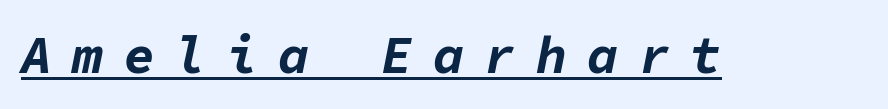
Does a line run under the words? Yes, clearly. Bold? Absolutely — the strokes are thick and heavy. Is the type slanted? Yes — the strokes lean at a clear angle. A typesetter would call this monospace, since all characters share one set width. Observe the wide spacing: letters keep a clear distance from each other.
